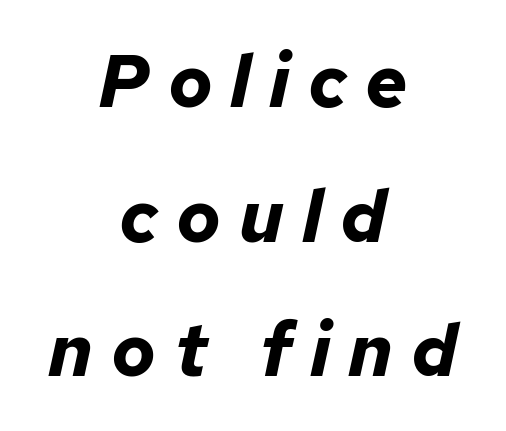
You could not count columns in this text — the font is proportionally spaced. Bold? Absolutely — the strokes are thick and heavy. This sample uses expanded letter spacing, leaving extra air between glyphs. Compared with ordinary roman type, these characters are visibly tilted.
